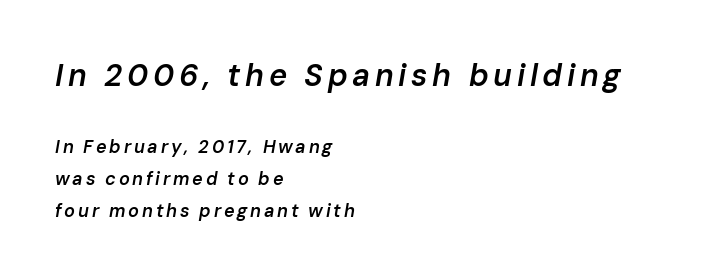
The image shows 31 px semibold type, italic (leaning right); set left-aligned, line spacing 1.78x, not underlined; the first (top) block is 1.72x larger; low stroke contrast and a medium x-height.
